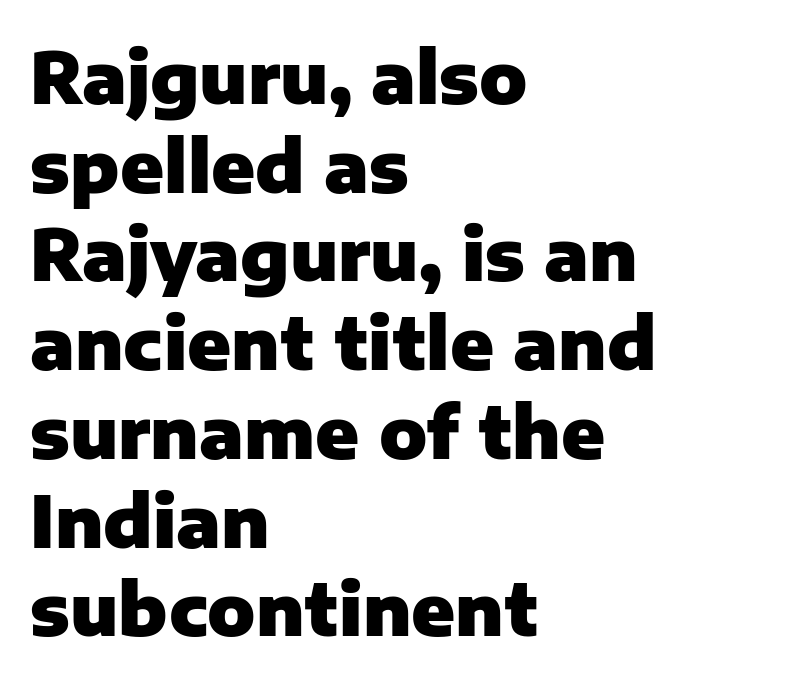
The space directly below the letters is spotless. Leading matches the norm, producing a regular column. The letterforms sit shoulder to shoulder at normal distance. Every character sits straight up, as roman type does. Letterform terminals end flat and unadorned throughout the passage.
